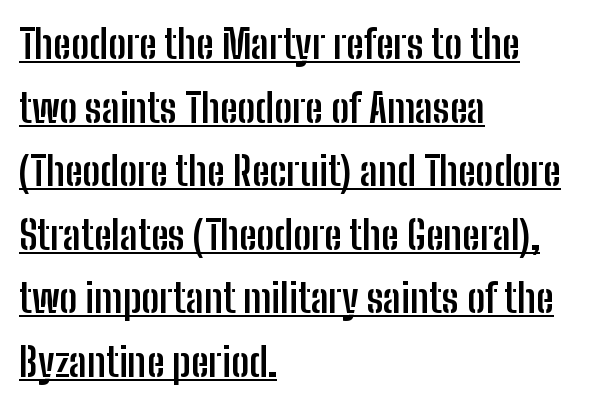
Q: Is the text bold? A: Yes.
Q: Is the text italic (slanted)? A: No, it is upright.
Q: Is the typeface a serif or a sans-serif typeface? A: Sans-serif.
Q: Is the text underlined? A: Yes.
Q: How is the paragraph aligned? A: Left-aligned.
Q: Is the spacing between letters normal or unusually wide? A: Normal.
Q: Is the spacing between lines tight, normal or loose? A: Normal.
Q: Width (condensed, normal, or wide)? A: Condensed.
Q: Stroke contrast? A: Low.
Q: x-height? A: Medium.
Q: Monospaced? A: No.
